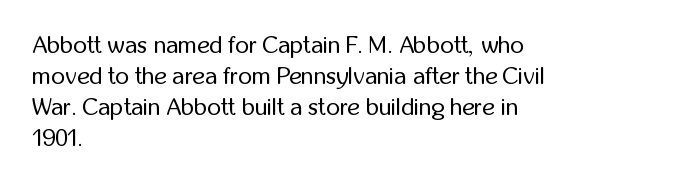
These lines keep a tight, regular rhythm from letter to letter. Notice how descenders clear the ascenders below comfortably — that's standard leading. These lines were composed using upright roman letters. One-word summary of the alignment: left. Nobody drew a line under any word here. The typesetting does not lean heavy: it is not bold.
